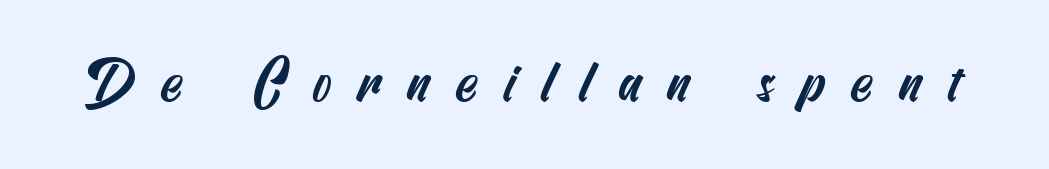
The space beneath each line is pristine and unruled. Caption: expanded tracking, letters set apart. The face used here is a sans, in the tradition of grotesques and geometrics.
